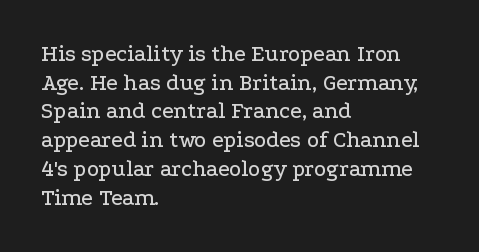
Q: Is the text italic (slanted)? A: No, it is upright.
Q: Is the text underlined? A: No.
Q: How is the paragraph aligned? A: Left-aligned.
Q: Is the spacing between letters normal or unusually wide? A: Normal.
Q: Is the spacing between lines tight, normal or loose? A: Normal.
